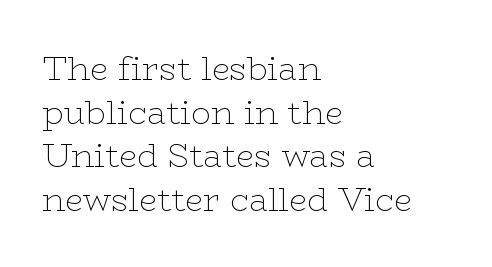
{"serif": "yes", "italic": "no", "bold": "no", "weight": "thin", "width": "wide", "stroke_contrast": "low", "x_height": "medium", "monospaced": "no", "underline": "no", "align": "left", "line_spacing": "normal", "line_spacing_ratio": 1.32, "letter_spacing": "normal", "letter_spacing_em": 0.0, "glyph_px": 33}
